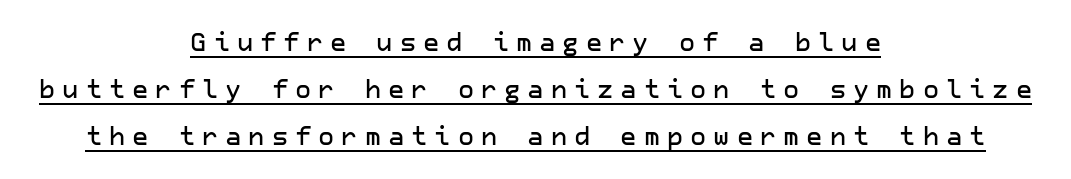
Q: Is the text italic (slanted)? A: No, it is upright.
Q: Is the text underlined? A: Yes.
Q: How is the paragraph aligned? A: Centered.
Q: Is the spacing between letters normal or unusually wide? A: Unusually wide.
